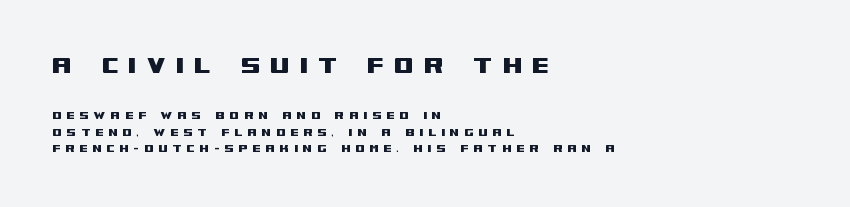
The image shows 29 px wide sans-serif type, upright; set left-aligned, line spacing 1.17x, unusually wide letter spacing (+0.32 em), not underlined; the first (top) block is 2.07x larger; medium stroke contrast and a large x-height.
